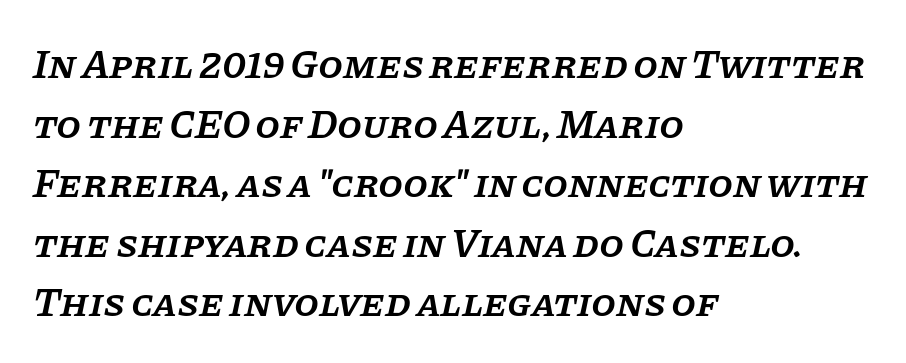
Q: Is the text bold? A: Semi-bold.
Q: Is the text italic (slanted)? A: Yes, it leans right by about 11 degrees.
Q: Is the typeface a serif or a sans-serif typeface? A: Serif.
Q: Is the text underlined? A: No.
Q: How is the paragraph aligned? A: Left-aligned.
Q: Is the spacing between letters normal or unusually wide? A: Normal.
Q: Is the spacing between lines tight, normal or loose? A: Normal.
Q: Width (condensed, normal, or wide)? A: Normal.
Q: Stroke contrast? A: Low.
Q: x-height? A: Large.
Q: Monospaced? A: No.
